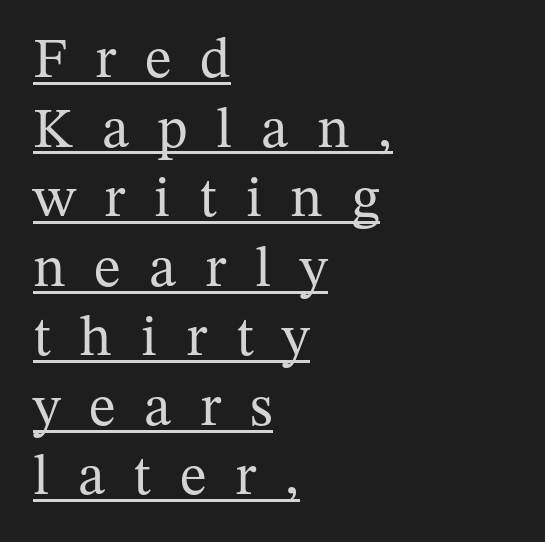
What kind of face is this? One with serifs. The passage shown is typed in a proportional face where columns would drift. Line starts are locked; line ends wander. The specimen includes a rule beneath the text block's lines. No chunkiness to these letters — they're not bold.
